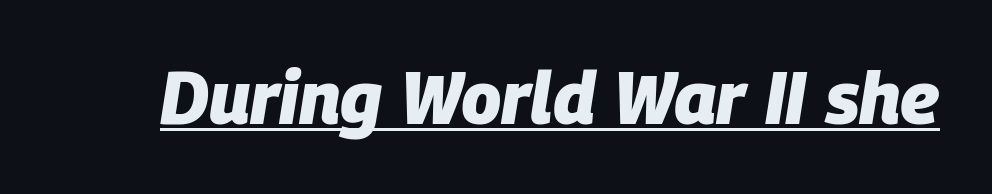
Spacing verdict: proportional, widths tailored to each character. The font is running at its bold setting. It's the slanting kind of type. The lettering is marked with a stroke running underneath it.
